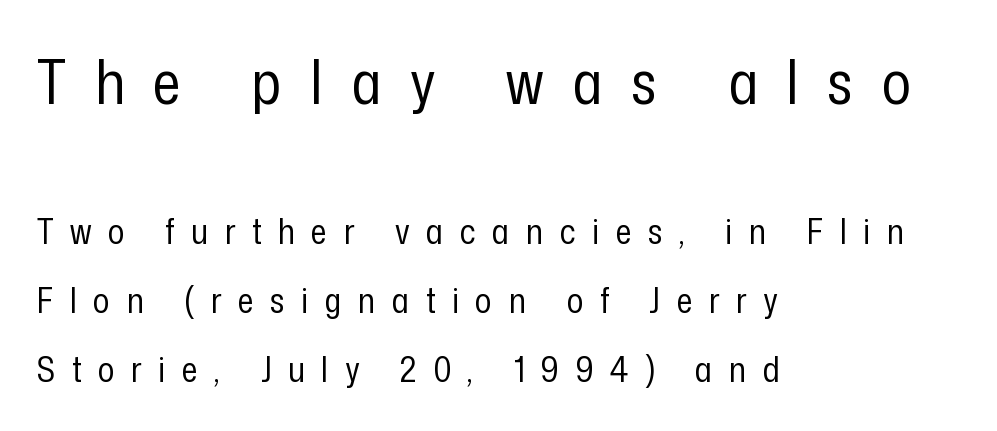
{"serif": "no", "italic": "no", "bold": "no", "weight": "regular", "width": "condensed", "stroke_contrast": "low", "x_height": "medium", "monospaced": "no", "underline": "no", "align": "left", "line_spacing": "loose", "line_spacing_ratio": 1.96, "letter_spacing": "wide", "letter_spacing_em": 0.47, "larger_block": "first", "size_ratio": 1.74, "glyph_px": 61}
